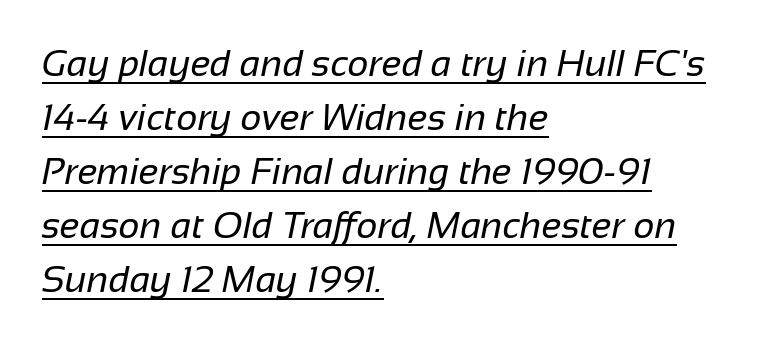
Observe the absence of serifs on each vertical stroke in this sample. Notice how a bar underscores the lettering throughout. The characters are drawn with everyday or finer stroke widths. Notice how descenders clear the ascenders below comfortably — that's standard leading. Leftover space on each line is placed entirely after the last word. Varying glyph widths throughout — classic text-font behaviour.
